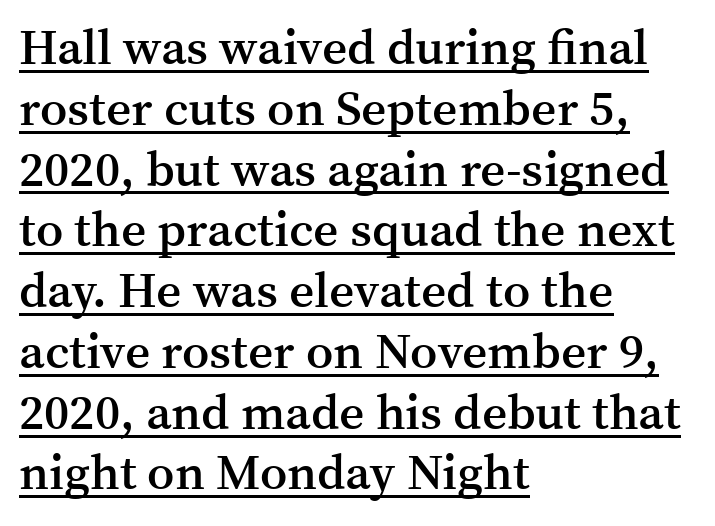
The image shows 49 px semibold serif type, upright; set left-aligned, line spacing 1.24x, normal letter spacing, underlined; medium stroke contrast and a medium x-height.
